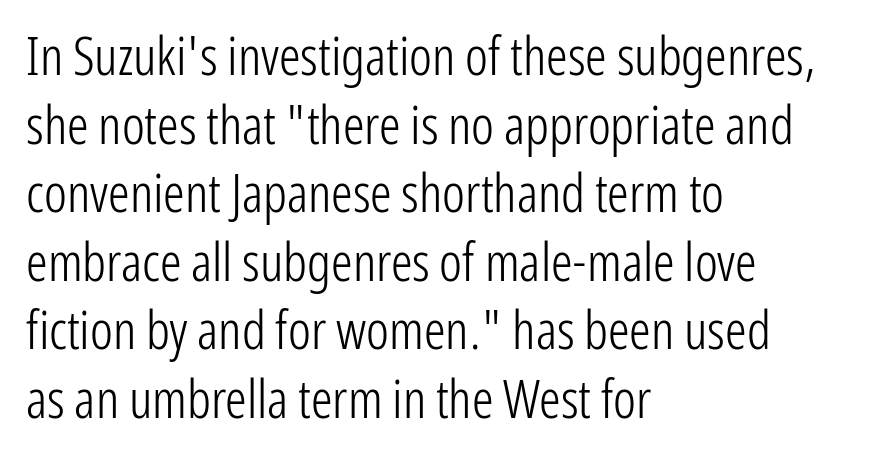
Ascenders rise straight up at ninety degrees. The rendering keeps characters at their native spacing. If you drew a ruler down the left edge, every line would touch it. Think of a printed novel: that variable character pitch is what you see here.
